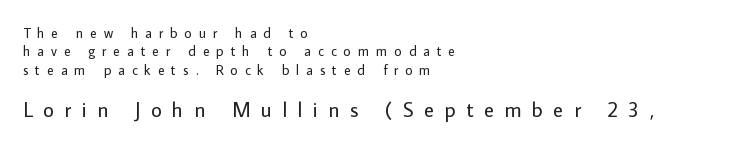
The image shows 21 px text type, upright; set left-aligned, normal line spacing (1.31x), unusually wide letter spacing (+0.5 em), not underlined; the second (bottom) block is 1.5x larger.
